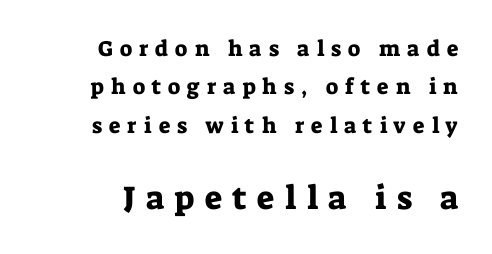
The image shows 33 px serif type, upright; set right-aligned, line spacing 1.75x, unusually wide letter spacing (+0.32 em), not underlined; the second (bottom) block is 1.5x larger; low stroke contrast and a medium x-height.
